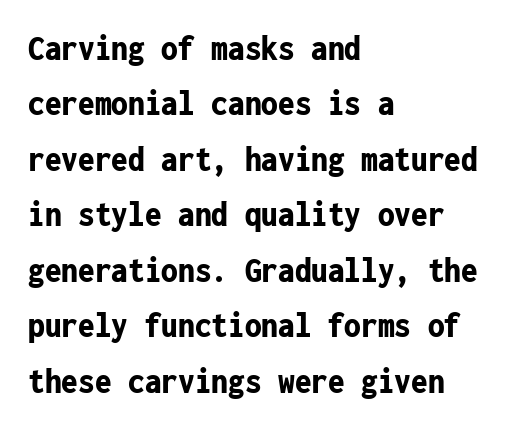
{"serif": "no", "italic": "no", "bold": "yes", "weight": "bold", "width": "condensed", "stroke_contrast": "low", "x_height": "medium", "monospaced": "yes", "underline": "no", "align": "left", "line_spacing": "normal", "line_spacing_ratio": 1.5, "letter_spacing": "normal", "letter_spacing_em": 0.0, "glyph_px": 37}
